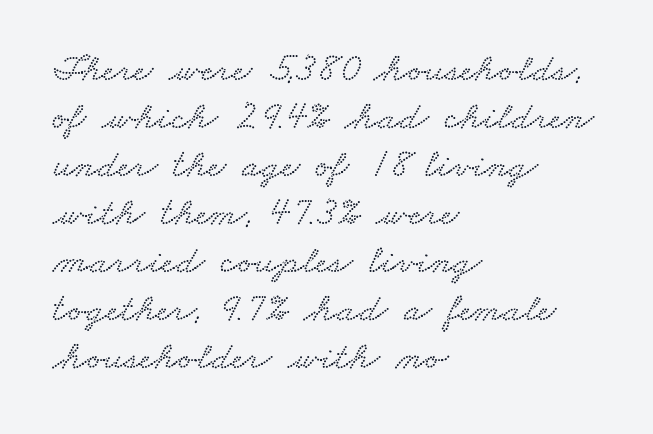
Q: Is the text underlined? A: No.
Q: How is the paragraph aligned? A: Left-aligned.
Q: Is the spacing between letters normal or unusually wide? A: Normal.
Q: Width (condensed, normal, or wide)? A: Wide.
Q: Stroke contrast? A: Low.
Q: x-height? A: Small.
Q: Monospaced? A: No.
